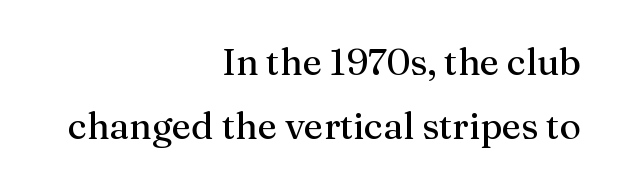
Alignment: flush right. Letterform terminals end in serifs throughout the passage. Unlike italic type, these characters show no tilt at all. Glance below the letters and you will spot only blank space. You could not count columns in this text — the font is proportionally spaced.
